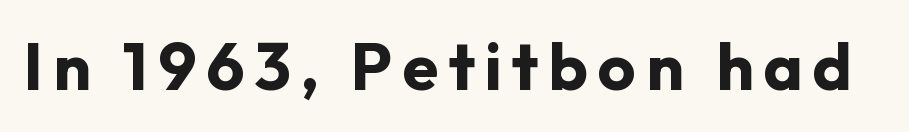
Here the designer chose a conventional face with non-uniform glyph widths. A bare baseline throughout the passage. A full-strength bold gives these letters their thick strokes. The typography opts for an upright posture over an oblique one.
